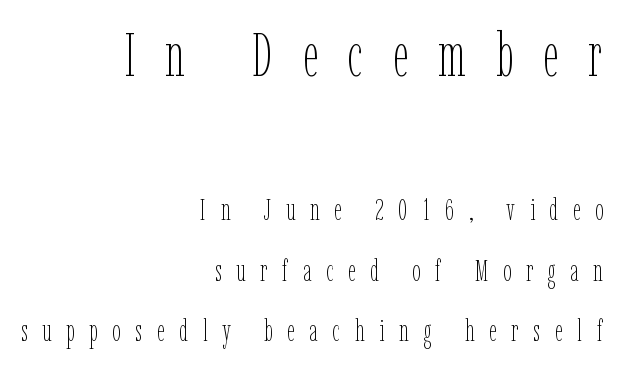
Q: Is the text bold? A: No.
Q: Is the text italic (slanted)? A: No, it is upright.
Q: Is the text underlined? A: No.
Q: How is the paragraph aligned? A: Right-aligned.
Q: Is the spacing between letters normal or unusually wide? A: Unusually wide.
Q: Is the spacing between lines tight, normal or loose? A: Loose.
Q: Which block of text is set in a larger size, the first (top) or the second (bottom)? A: The first (top) one.
Q: Width (condensed, normal, or wide)? A: Condensed.
Q: Stroke contrast? A: Low.
Q: x-height? A: Medium.
Q: Monospaced? A: No.
